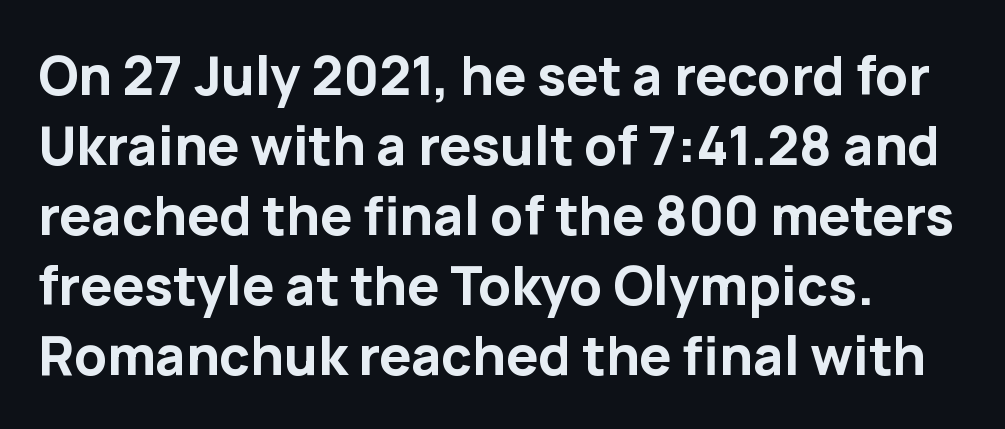
The passage shown is typed in a proportional face where columns would drift. Summary of weight: heavy, a full bold. This is the regular roman posture of the typeface. Type without underlining. The typeface chosen for these lines omits serifs. The rows are spaced the way most documents space them.
